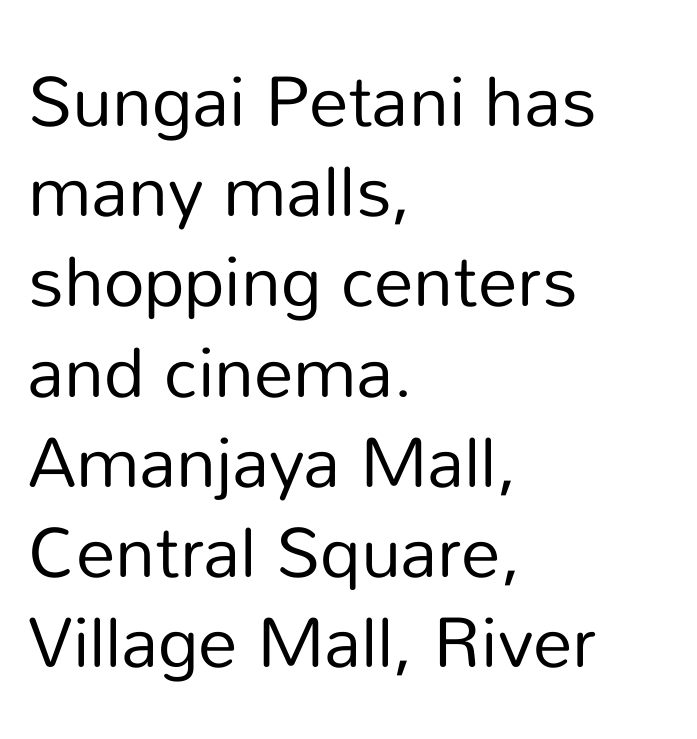
The image shows 71 px regular-weight sans-serif type, upright; set left-aligned, normal line spacing (1.27x), normal letter spacing, not underlined; low stroke contrast and a medium x-height.
